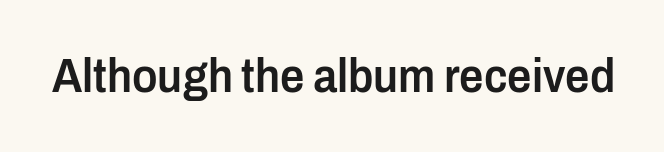
Is the type bold? Partly — it's a semibold, heavier than regular but not fully bold. This sample has the flowing, uneven cadence of proportional lettering. This sample uses a sans-serif face. Unmarked baselines from the first word to the last.
